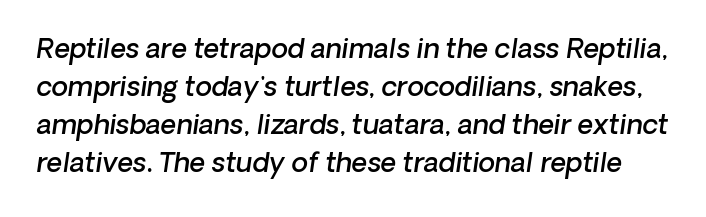
{"italic": "yes", "lean": "right", "slant_degrees": 8, "bold": "semi", "underline": "no", "line_spacing": "normal", "line_spacing_ratio": 1.41, "letter_spacing": "normal", "letter_spacing_em": 0.0, "glyph_px": 27}
